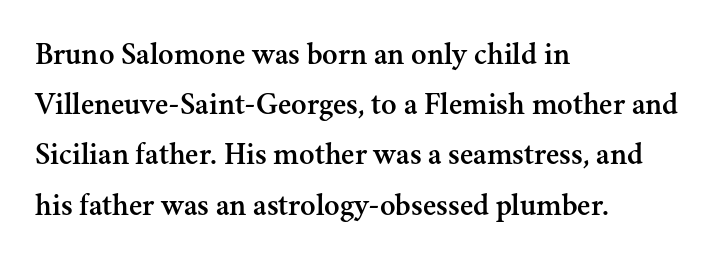
Line beginnings align vertically; line endings do not. Line spacing here is normal. These lines are rendered in a variable-pitch font. Italic: no, the glyphs are upright roman.
